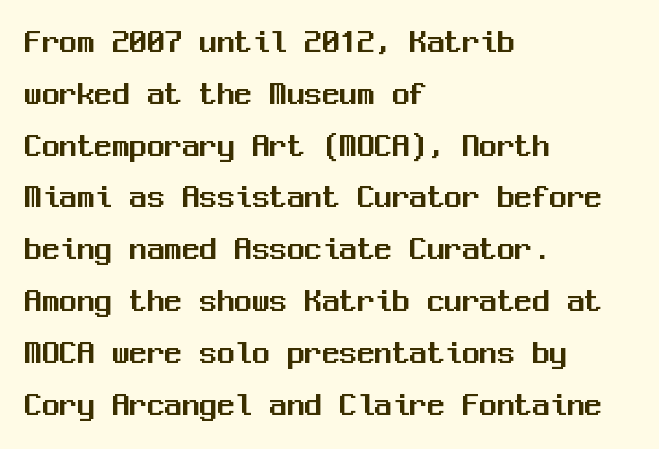
{"serif": "no", "italic": "no", "width": "normal", "stroke_contrast": "medium", "x_height": "medium", "monospaced": "yes", "underline": "no", "align": "left", "line_spacing": "normal", "line_spacing_ratio": 1.48, "letter_spacing": "normal", "letter_spacing_em": 0.0, "glyph_px": 35}
